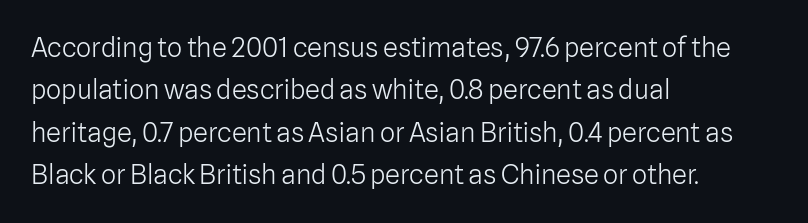
{"italic": "no", "bold": "no", "underline": "no", "align": "left", "line_spacing": "normal", "line_spacing_ratio": 1.57, "letter_spacing": "normal", "letter_spacing_em": 0.0, "glyph_px": 27}
